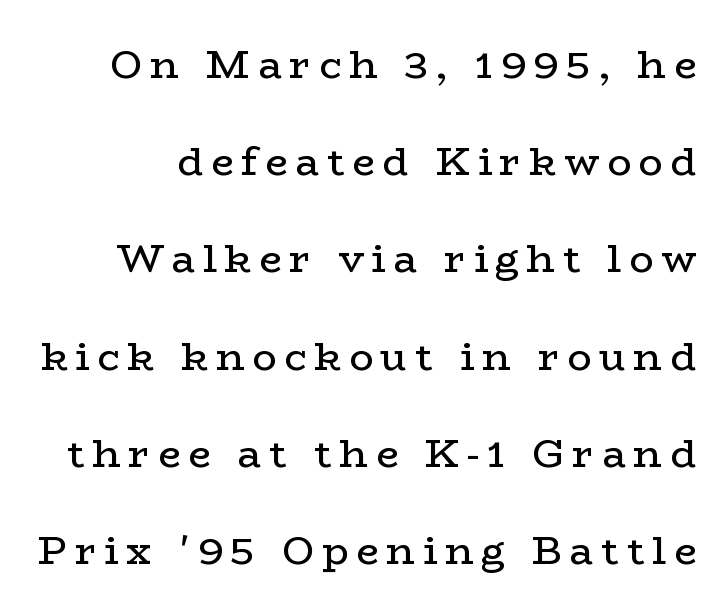
Q: Is the text bold? A: No.
Q: Is the text italic (slanted)? A: No, it is upright.
Q: Is the typeface a serif or a sans-serif typeface? A: Serif.
Q: Is the text underlined? A: No.
Q: Is the spacing between lines tight, normal or loose? A: Loose.
Q: Width (condensed, normal, or wide)? A: Wide.
Q: Stroke contrast? A: Low.
Q: x-height? A: Medium.
Q: Monospaced? A: No.
